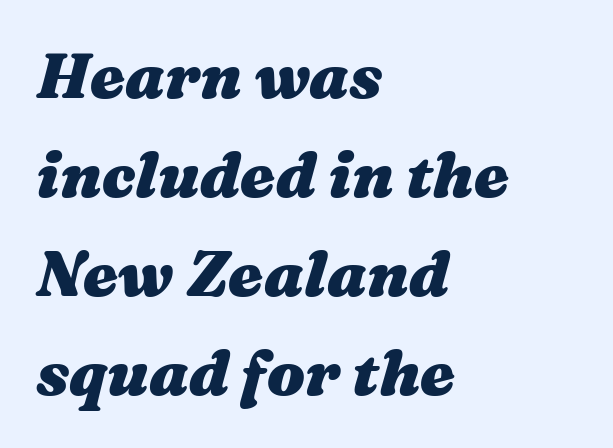
Q: Is the text bold? A: Yes.
Q: Is the text italic (slanted)? A: Yes, it leans right by about 16 degrees.
Q: Is the text underlined? A: No.
Q: How is the paragraph aligned? A: Left-aligned.
Q: Is the spacing between letters normal or unusually wide? A: Normal.
Q: Is the spacing between lines tight, normal or loose? A: Normal.
Q: Width (condensed, normal, or wide)? A: Wide.
Q: Stroke contrast? A: Medium.
Q: x-height? A: Medium.
Q: Monospaced? A: No.
